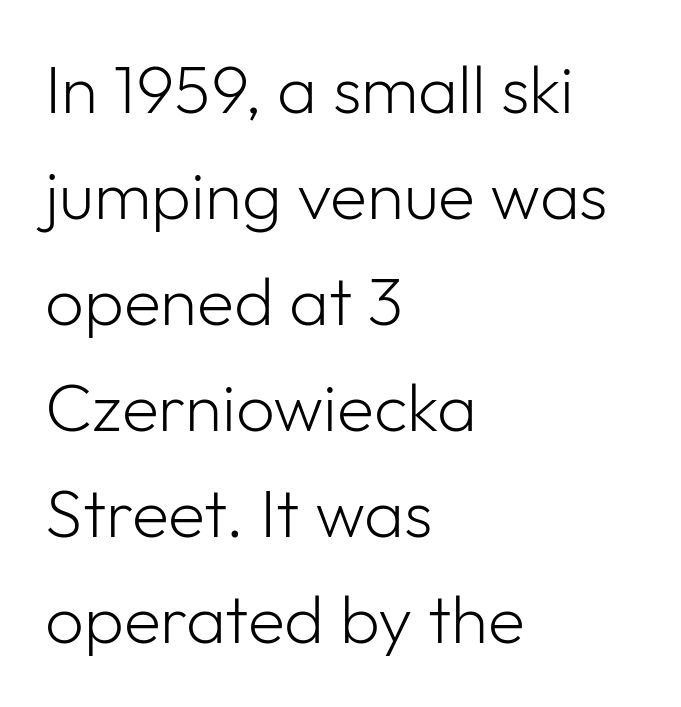
{"serif": "no", "italic": "no", "bold": "no", "weight": "light", "width": "normal", "stroke_contrast": "low", "x_height": "medium", "monospaced": "no", "underline": "no", "align": "left", "line_spacing": "normal", "line_spacing_ratio": 1.56, "letter_spacing": "normal", "letter_spacing_em": 0.0, "glyph_px": 68}
